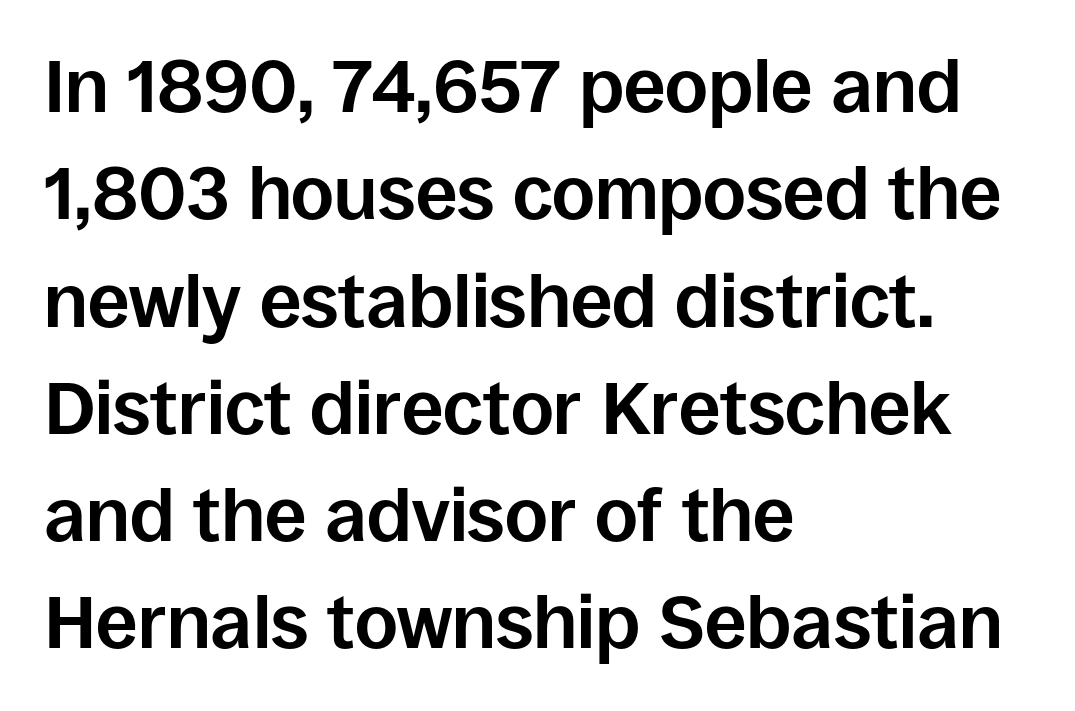
Q: Is the text bold? A: Yes.
Q: Is the text italic (slanted)? A: No, it is upright.
Q: Is the typeface a serif or a sans-serif typeface? A: Sans-serif.
Q: Is the text underlined? A: No.
Q: How is the paragraph aligned? A: Left-aligned.
Q: Is the spacing between letters normal or unusually wide? A: Normal.
Q: Is the spacing between lines tight, normal or loose? A: Normal.
Q: Width (condensed, normal, or wide)? A: Normal.
Q: Stroke contrast? A: Low.
Q: x-height? A: Large.
Q: Monospaced? A: No.
